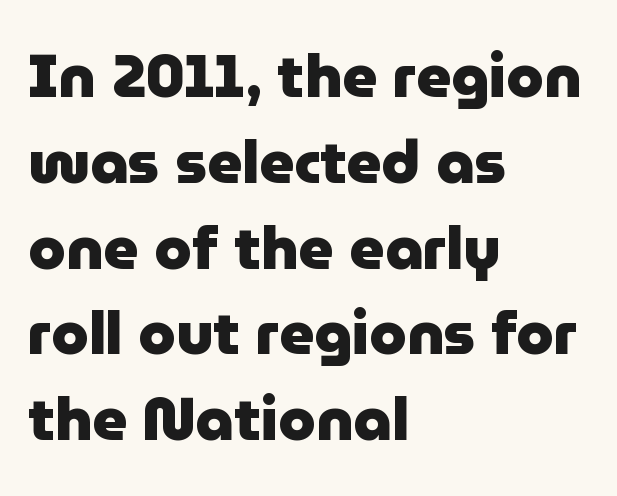
{"serif": "no", "italic": "no", "bold": "yes", "weight": "heavy", "width": "normal", "stroke_contrast": "low", "x_height": "medium", "monospaced": "no", "underline": "no", "align": "left", "line_spacing": "normal", "line_spacing_ratio": 1.43, "letter_spacing": "normal", "letter_spacing_em": 0.0, "glyph_px": 60}
